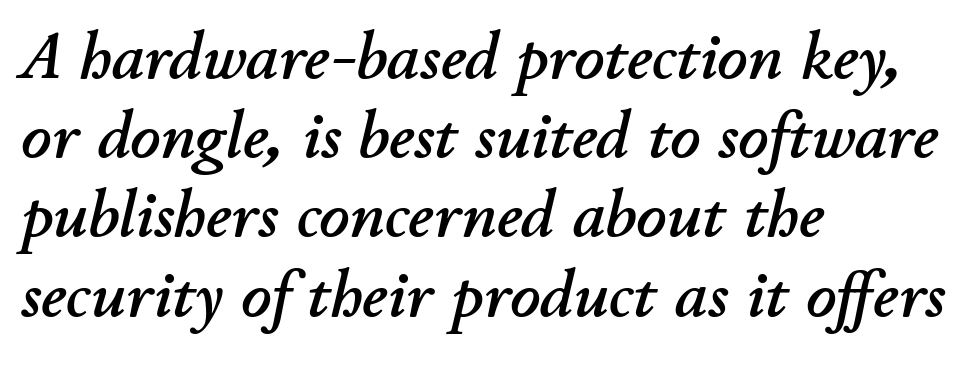
The image shows 66 px text type, italic (leaning right); set left-aligned, line spacing 1.2x, normal letter spacing, not underlined; low stroke contrast and a small x-height.
